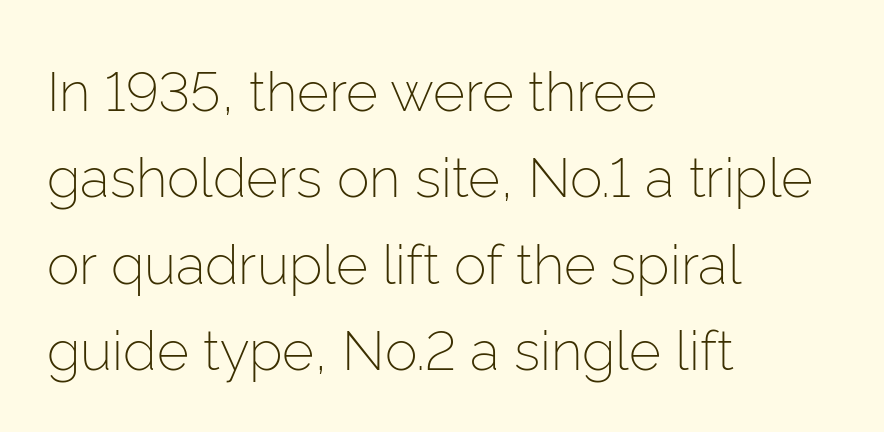
{"serif": "no", "italic": "no", "bold": "no", "weight": "light", "width": "normal", "stroke_contrast": "low", "x_height": "medium", "monospaced": "no", "underline": "no", "align": "left", "line_spacing": "normal", "line_spacing_ratio": 1.57, "letter_spacing": "normal", "letter_spacing_em": 0.0, "glyph_px": 55}
